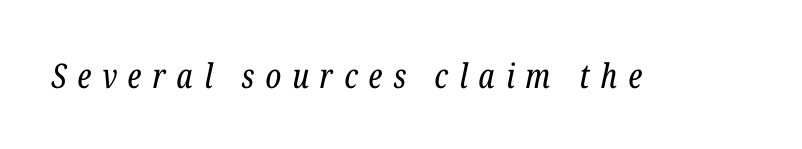
On a weight scale, this lands at 450 or below. The strip under each line holds only bare page. Think of a printed novel: that variable character pitch is what you see here. The text carries the slant typical of an italic or oblique font.
